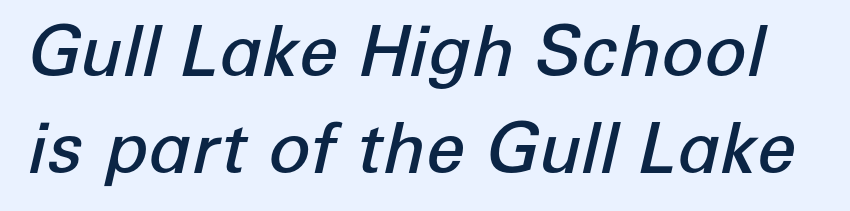
The image shows 70 px semibold type, italic (leaning right); set normal line spacing (1.39x), normal letter spacing, not underlined; low stroke contrast and a medium x-height.
